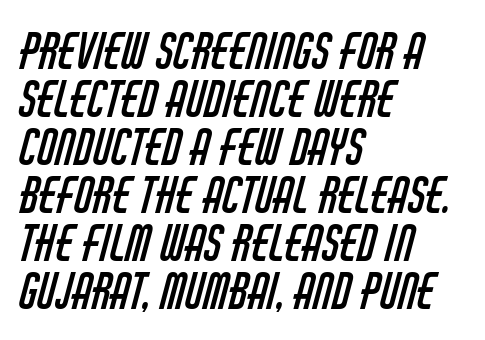
Q: Is the text bold? A: No.
Q: Is the typeface a serif or a sans-serif typeface? A: Sans-serif.
Q: Is the text underlined? A: No.
Q: How is the paragraph aligned? A: Left-aligned.
Q: Is the spacing between letters normal or unusually wide? A: Normal.
Q: Is the spacing between lines tight, normal or loose? A: Tight.
Q: Width (condensed, normal, or wide)? A: Condensed.
Q: Stroke contrast? A: Low.
Q: x-height? A: Large.
Q: Monospaced? A: No.
